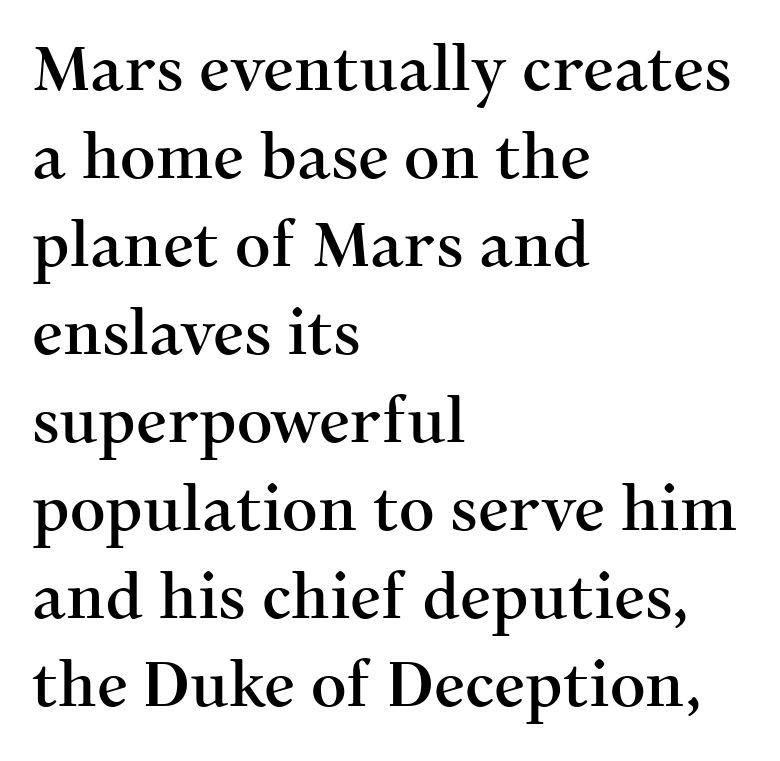
The image shows 62 px serif type, upright; set left-aligned, normal line spacing (1.42x), normal letter spacing, not underlined; medium stroke contrast and a medium x-height.
